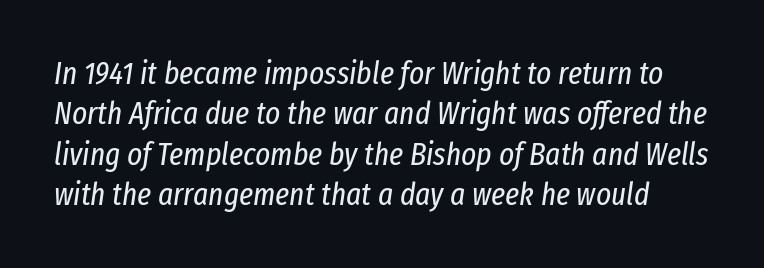
The baseline area is clear. Tracking here is standard; glyphs follow each other at the usual distance. The lines sit at an ordinary, default distance from one another. The strokes carry an ordinary text weight at most. Here the designer chose a conventional face with non-uniform glyph widths. The glyphs look as if they've been sheared to an angle.
